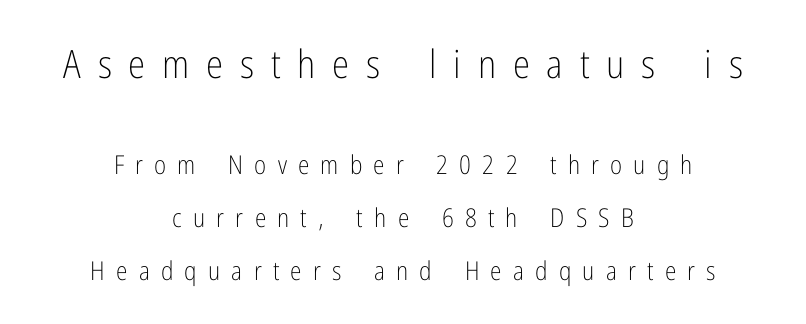
{"serif": "no", "italic": "no", "bold": "no", "weight": "light", "width": "condensed", "stroke_contrast": "low", "x_height": "medium", "monospaced": "no", "underline": "no", "align": "center", "line_spacing": "loose", "line_spacing_ratio": 2.03, "letter_spacing": "wide", "letter_spacing_em": 0.43, "larger_block": "first", "size_ratio": 1.5, "glyph_px": 39}
